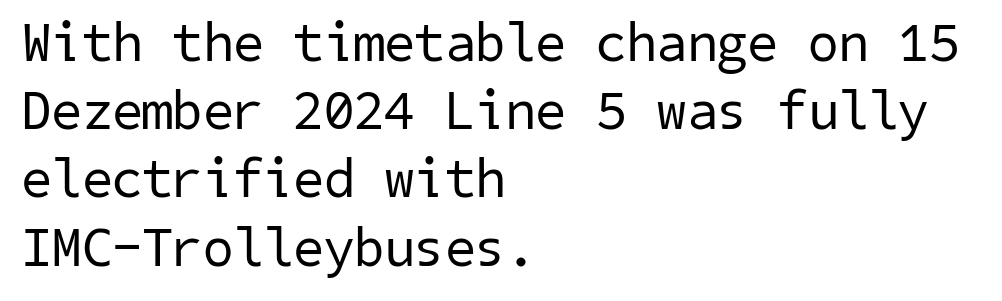
Q: Is the text bold? A: No.
Q: Is the typeface a serif or a sans-serif typeface? A: Sans-serif.
Q: Is the text underlined? A: No.
Q: How is the paragraph aligned? A: Left-aligned.
Q: Is the spacing between letters normal or unusually wide? A: Normal.
Q: Width (condensed, normal, or wide)? A: Normal.
Q: Stroke contrast? A: Low.
Q: x-height? A: Medium.
